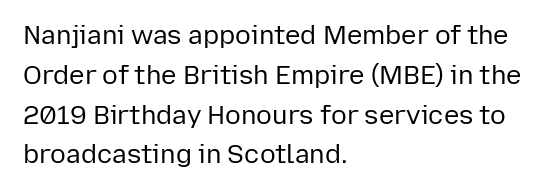
Q: Is the text bold? A: No.
Q: Is the text italic (slanted)? A: No, it is upright.
Q: Is the text underlined? A: No.
Q: How is the paragraph aligned? A: Left-aligned.
Q: Is the spacing between letters normal or unusually wide? A: Normal.
Q: Is the spacing between lines tight, normal or loose? A: Normal.
